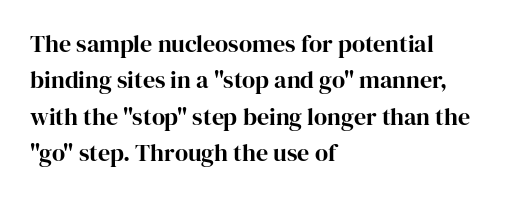
A normal amount of white space separates one row of letters from the next. Is there any slant? The stems are plumb. Nobody touched the tracking dial on this one. Quick note: underline off.
